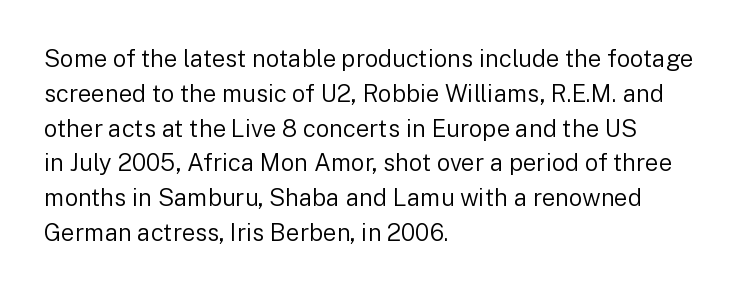
The image shows 24 px text type, upright; set left-aligned, normal line spacing (1.45x), normal letter spacing, not underlined.
